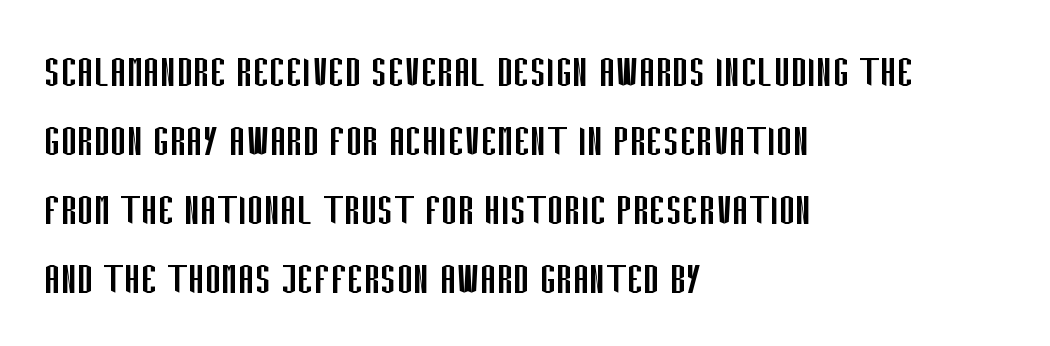
The image shows 49 px regular-weight, condensed sans-serif type, upright; set left-aligned, normal line spacing (1.41x), normal letter spacing, not underlined; low stroke contrast and a large x-height.
